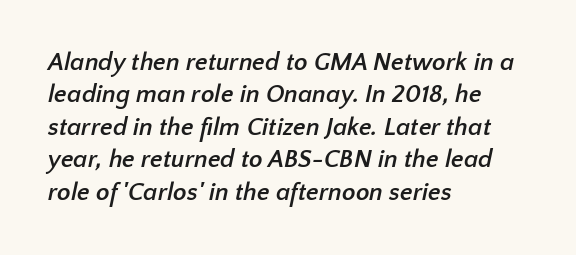
Q: Is the text bold? A: Yes.
Q: Is the text underlined? A: No.
Q: How is the paragraph aligned? A: Left-aligned.
Q: Is the spacing between letters normal or unusually wide? A: Normal.
Q: Is the spacing between lines tight, normal or loose? A: Normal.
